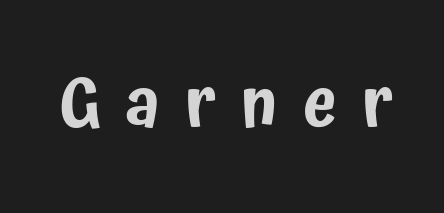
Q: Is the text italic (slanted)? A: No, it is upright.
Q: Is the typeface a serif or a sans-serif typeface? A: Sans-serif.
Q: Is the text underlined? A: No.
Q: Is the spacing between letters normal or unusually wide? A: Unusually wide.
Q: Width (condensed, normal, or wide)? A: Condensed.
Q: Stroke contrast? A: Low.
Q: x-height? A: Medium.
Q: Monospaced? A: No.
